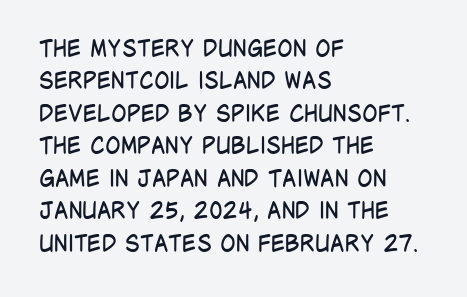
The tracking reads as untouched default to a designer's eye. Layout note: lines flush left. Students, observe: this is what conventionally led text looks like. Underline: absent.
